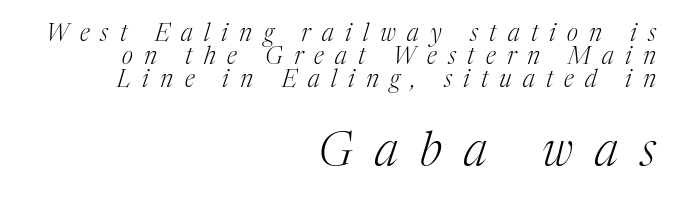
Regarding leading, the lines here are crowded together. This reads as an unemphasized weight, regular at the heaviest. Reading top to bottom, the characters get bigger at the block break. The zone under the glyphs is completely vacant. The rendering applies a slant to the glyphs. In CSS terms this would be text-align: right.
